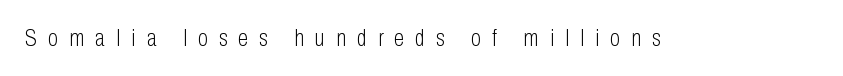
{"italic": "no", "bold": "no", "underline": "no", "letter_spacing": "wide", "letter_spacing_em": 0.49, "glyph_px": 23}
